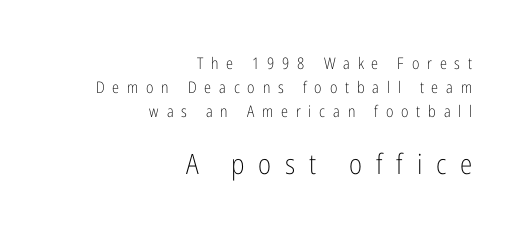
The image shows 28 px light, condensed sans-serif type, upright; set right-aligned, normal line spacing (1.5x), unusually wide letter spacing (+0.49 em), not underlined; the second (bottom) block is 1.75x larger; low stroke contrast and a medium x-height.
